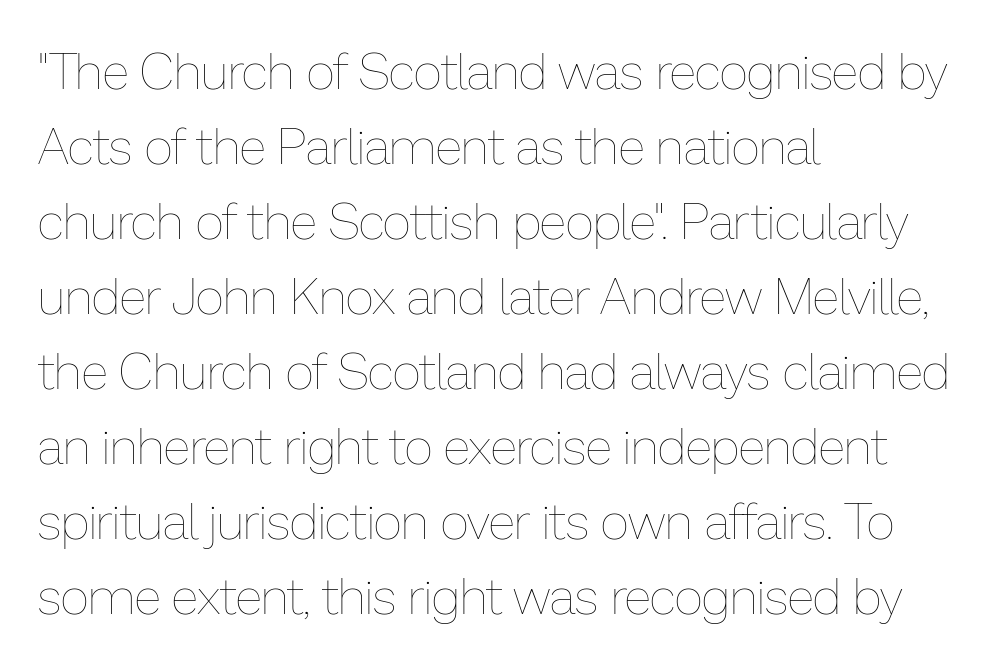
{"italic": "no", "bold": "no", "weight": "thin", "width": "normal", "stroke_contrast": "low", "x_height": "medium", "monospaced": "no", "underline": "no", "align": "left", "line_spacing": "normal", "line_spacing_ratio": 1.5, "letter_spacing": "normal", "letter_spacing_em": 0.0, "glyph_px": 50}
